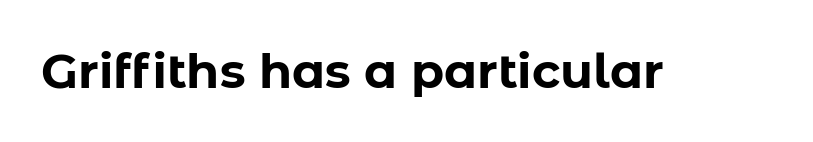
The image shows 48 px bold sans-serif type, upright; set normal letter spacing, not underlined; low stroke contrast and a medium x-height.
